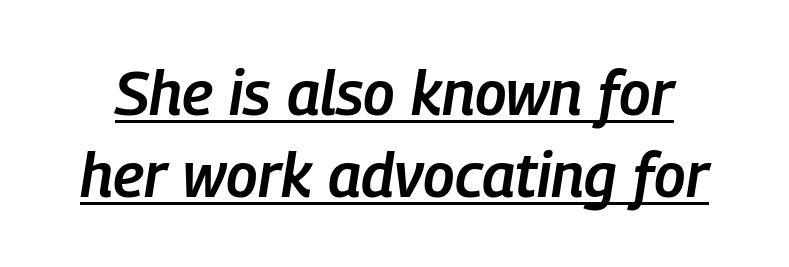
Q: Is the text bold? A: Semi-bold.
Q: Is the text italic (slanted)? A: Yes, it leans right by about 9 degrees.
Q: Is the text underlined? A: Yes.
Q: Is the spacing between letters normal or unusually wide? A: Normal.
Q: Is the spacing between lines tight, normal or loose? A: Normal.
Q: Width (condensed, normal, or wide)? A: Condensed.
Q: Stroke contrast? A: Low.
Q: x-height? A: Medium.
Q: Monospaced? A: No.
